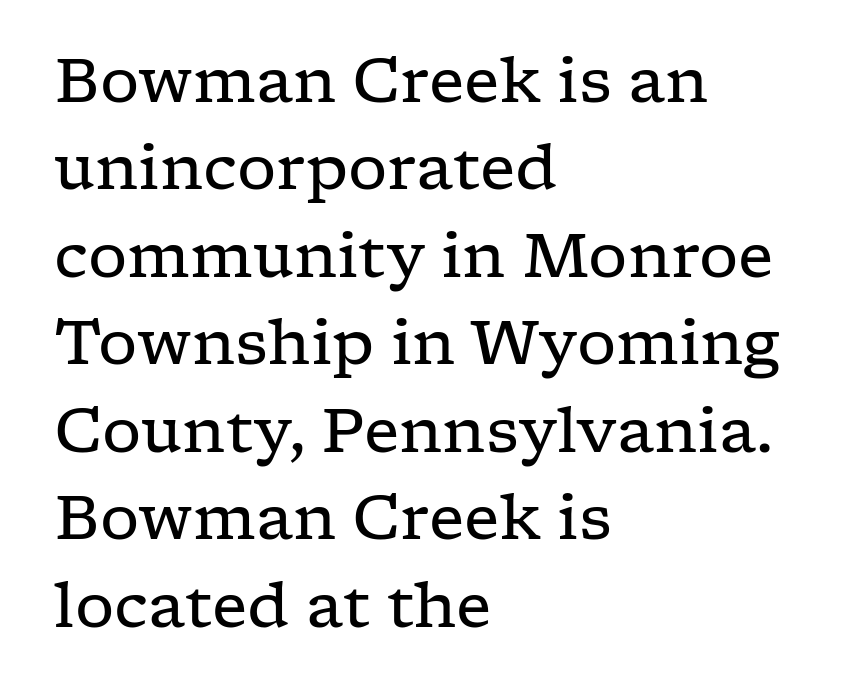
{"serif": "yes", "italic": "no", "bold": "no", "weight": "regular", "width": "wide", "stroke_contrast": "low", "x_height": "medium", "monospaced": "no", "underline": "no", "align": "left", "line_spacing": "normal", "line_spacing_ratio": 1.41, "letter_spacing": "normal", "letter_spacing_em": 0.0, "glyph_px": 62}
